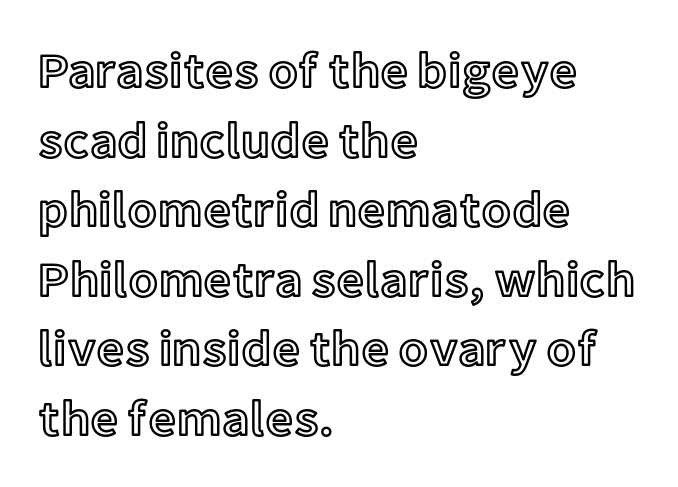
{"italic": "no", "width": "normal", "x_height": "medium", "monospaced": "no", "underline": "no", "align": "left", "line_spacing": "normal", "line_spacing_ratio": 1.42, "letter_spacing": "normal", "letter_spacing_em": 0.0, "glyph_px": 49}
